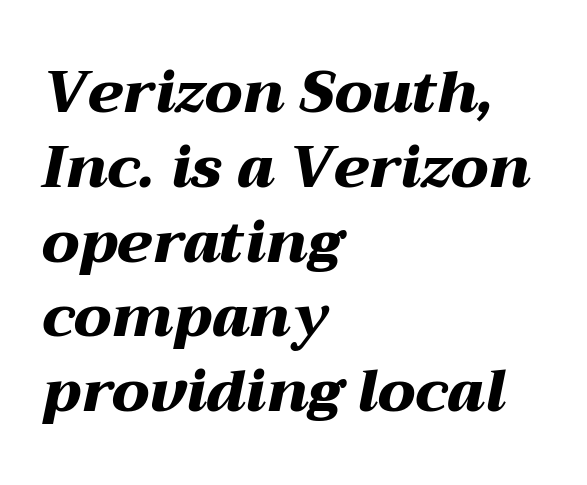
{"italic": "yes", "lean": "right", "slant_degrees": 12, "bold": "yes", "weight": "heavy", "width": "wide", "stroke_contrast": "medium", "x_height": "medium", "monospaced": "no", "underline": "no", "align": "left", "line_spacing": "normal", "line_spacing_ratio": 1.29, "letter_spacing": "normal", "letter_spacing_em": 0.0, "glyph_px": 58}
